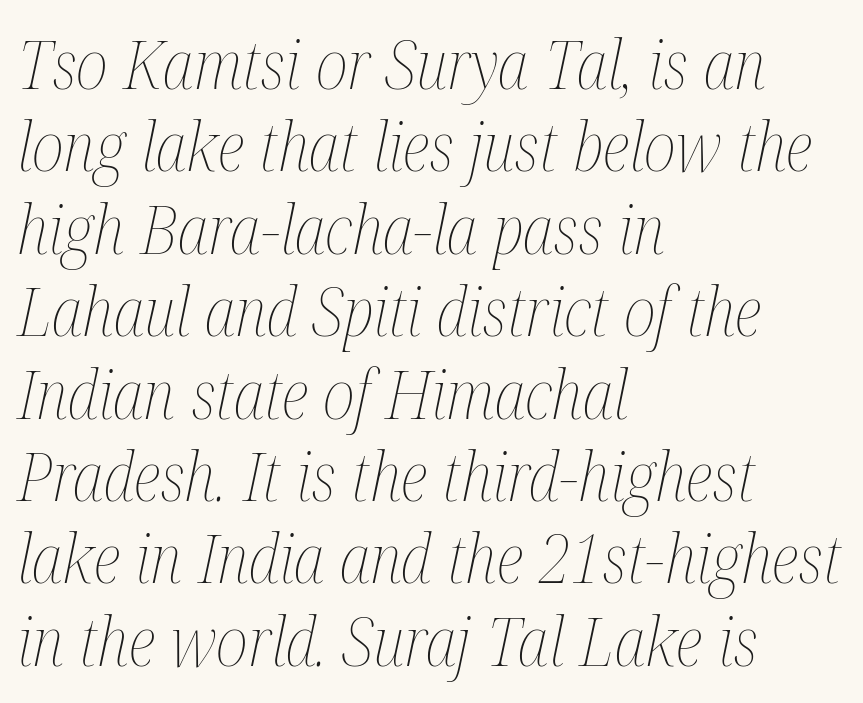
The image shows 67 px thin, condensed type, italic (leaning right); set left-aligned, line spacing 1.23x, normal letter spacing, not underlined; medium stroke contrast and a medium x-height.
